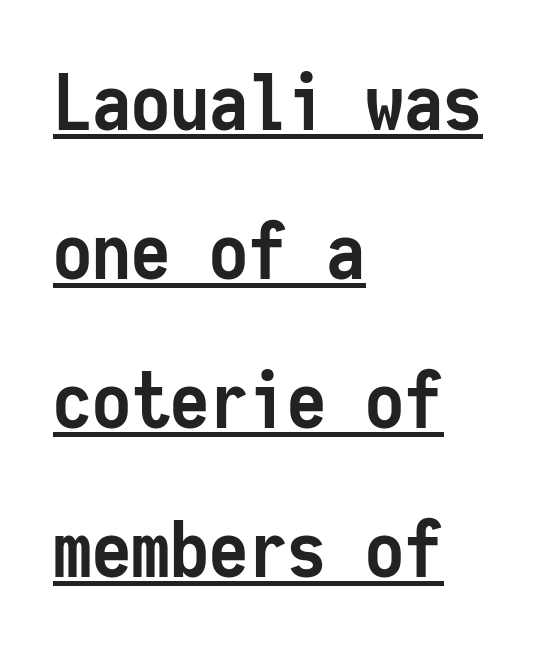
Compared with an ordinary text face, these strokes are far heavier — a full bold. The lettering is marked with a stroke running underneath it. The characters display no serif detailing; their extremities are plain. A typesetter would call this monospace, since all characters share one set width. The lines in this sample share a left origin and differ only in where they stop. Letter spacing: default.
